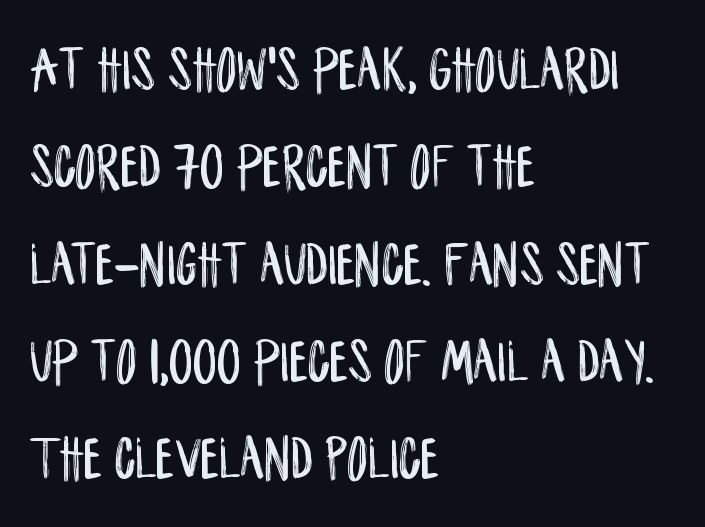
The image shows 64 px condensed sans-serif type, upright; set left-aligned, normal line spacing (1.52x), normal letter spacing, not underlined; low stroke contrast and a large x-height.
